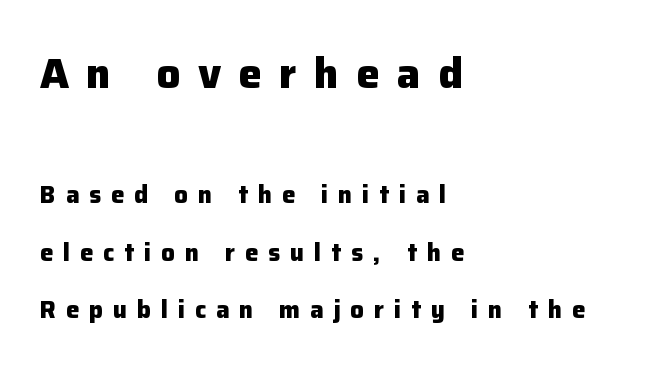
Q: Is the text bold? A: Yes.
Q: Is the text italic (slanted)? A: No, it is upright.
Q: Is the typeface a serif or a sans-serif typeface? A: Sans-serif.
Q: Is the text underlined? A: No.
Q: How is the paragraph aligned? A: Left-aligned.
Q: Is the spacing between letters normal or unusually wide? A: Unusually wide.
Q: Is the spacing between lines tight, normal or loose? A: Loose.
Q: Which block of text is set in a larger size, the first (top) or the second (bottom)? A: The first (top) one.
Q: Width (condensed, normal, or wide)? A: Normal.
Q: Stroke contrast? A: Low.
Q: x-height? A: Medium.
Q: Monospaced? A: No.
